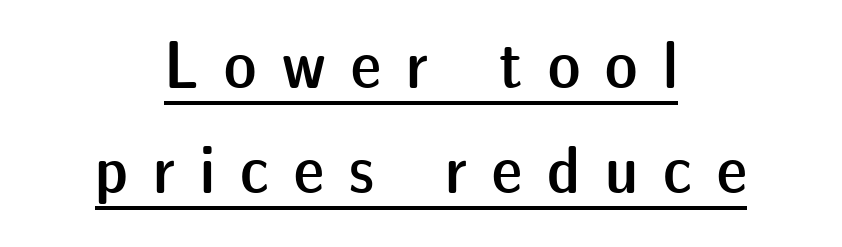
{"serif": "no", "italic": "no", "bold": "semi", "weight": "semibold", "width": "normal", "stroke_contrast": "low", "x_height": "medium", "monospaced": "no", "underline": "yes", "align": "center", "line_spacing": "normal", "line_spacing_ratio": 1.55, "letter_spacing": "wide", "letter_spacing_em": 0.37, "glyph_px": 68}
